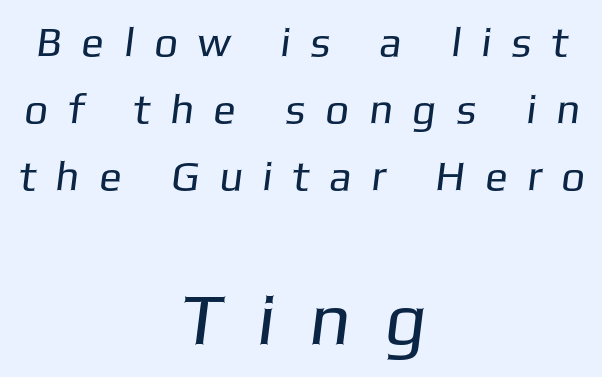
Q: Is the text bold? A: No.
Q: Is the typeface a serif or a sans-serif typeface? A: Sans-serif.
Q: Is the text underlined? A: No.
Q: How is the paragraph aligned? A: Centered.
Q: Is the spacing between letters normal or unusually wide? A: Unusually wide.
Q: Is the spacing between lines tight, normal or loose? A: Normal.
Q: Which block of text is set in a larger size, the first (top) or the second (bottom)? A: The second (bottom) one.
Q: Width (condensed, normal, or wide)? A: Normal.
Q: Stroke contrast? A: Low.
Q: x-height? A: Medium.
Q: Monospaced? A: No.
